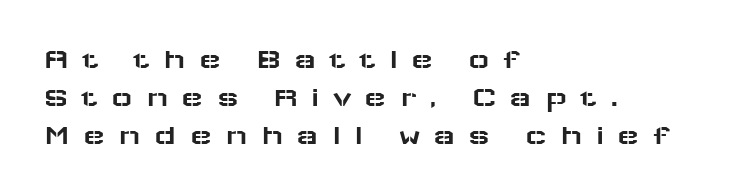
{"serif": "no", "italic": "no", "width": "wide", "stroke_contrast": "low", "x_height": "medium", "monospaced": "no", "underline": "no", "align": "left", "line_spacing": "normal", "line_spacing_ratio": 1.31, "letter_spacing": "wide", "letter_spacing_em": 0.45, "glyph_px": 29}
